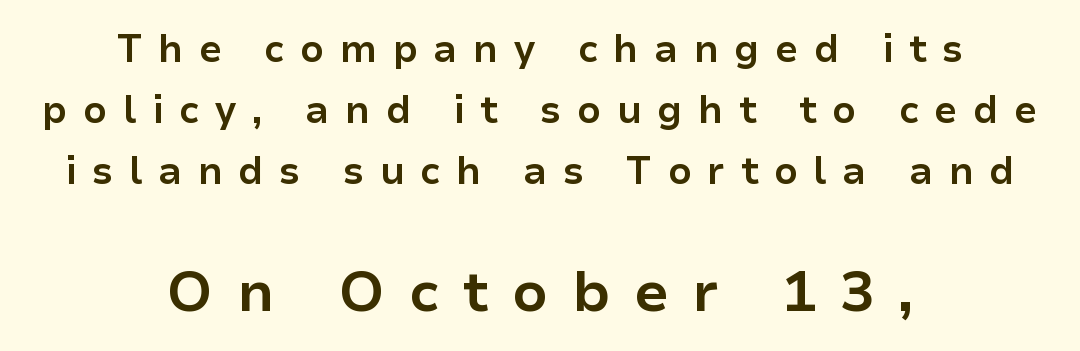
{"serif": "no", "italic": "no", "bold": "yes", "weight": "bold", "width": "normal", "stroke_contrast": "low", "x_height": "medium", "monospaced": "no", "underline": "no", "align": "center", "line_spacing": "normal", "line_spacing_ratio": 1.61, "letter_spacing": "wide", "letter_spacing_em": 0.41, "larger_block": "second", "size_ratio": 1.5, "glyph_px": 57}
